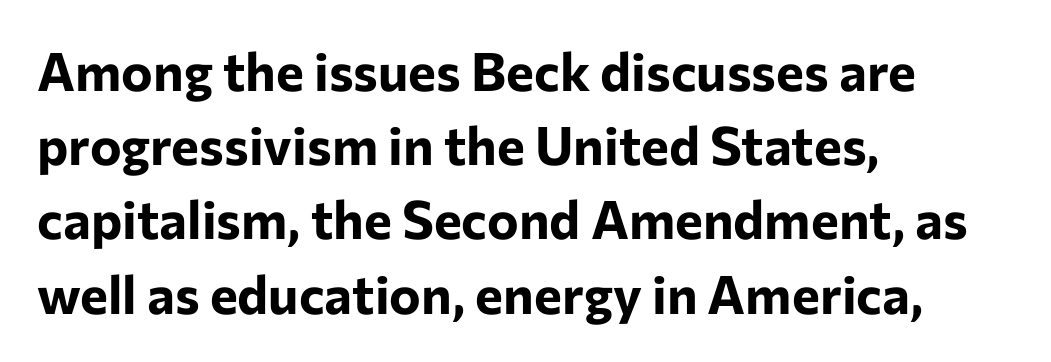
The image shows 53 px bold sans-serif type, upright; set left-aligned, normal line spacing (1.4x), normal letter spacing, not underlined; low stroke contrast and a medium x-height.
